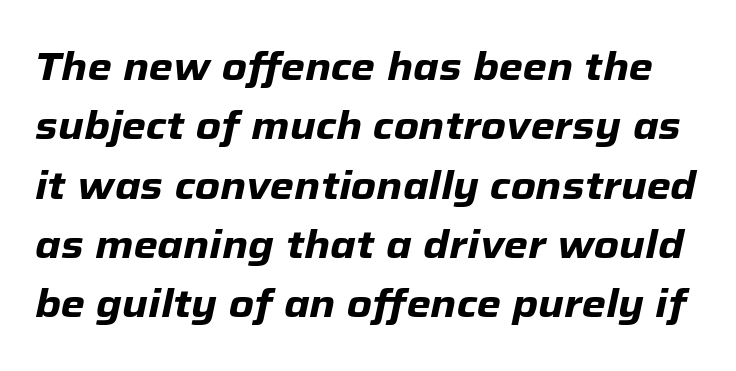
There's an unmistakable incline to the writing here. Underlining? Definitely not there. How heavy is the stroke? Heavy — this is a bold. Compared with typical body copy, the letter spacing here is the same. Think of a printed novel: that variable character pitch is what you see here. The designer left line spacing at the default.
